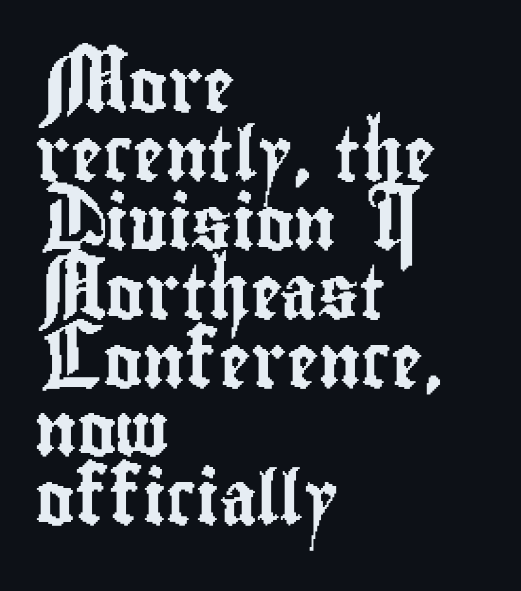
In terms of posture, this sample is upright. Default kerning and tracking; the words read as compact shapes. Each line starts at the same left margin while the right side varies. The passage shown is not underscored anywhere. This sample uses a sans-serif face. Is this a fixed-width face? No — the glyphs have proportional, varying widths.
